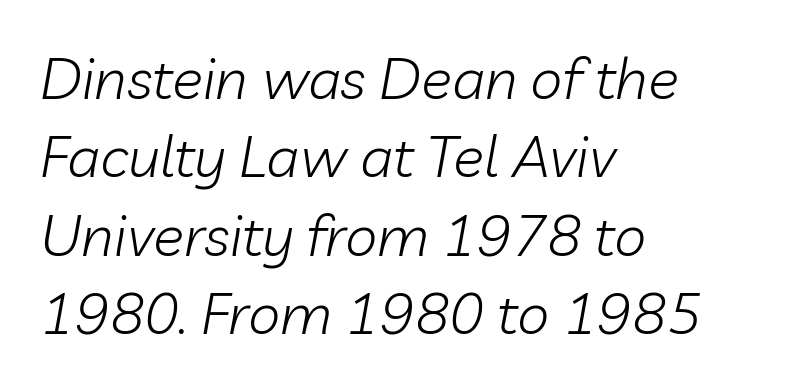
The image shows 58 px light type, italic (leaning right); set left-aligned, normal line spacing (1.35x), normal letter spacing, not underlined; low stroke contrast and a medium x-height.
